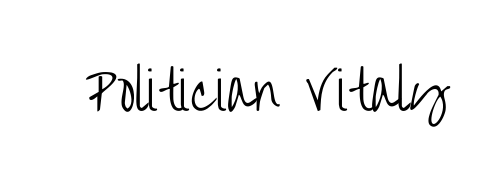
Q: Is the text bold? A: No.
Q: Is the text italic (slanted)? A: No, it is upright.
Q: Is the typeface a serif or a sans-serif typeface? A: Sans-serif.
Q: Is the text underlined? A: No.
Q: Is the spacing between letters normal or unusually wide? A: Normal.
Q: Width (condensed, normal, or wide)? A: Condensed.
Q: Stroke contrast? A: Low.
Q: x-height? A: Large.
Q: Monospaced? A: No.
